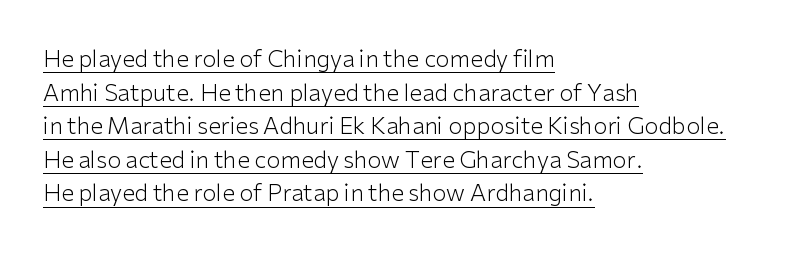
{"italic": "no", "bold": "no", "underline": "yes", "align": "left", "line_spacing": "normal", "line_spacing_ratio": 1.46, "letter_spacing": "normal", "letter_spacing_em": 0.0, "glyph_px": 23}
